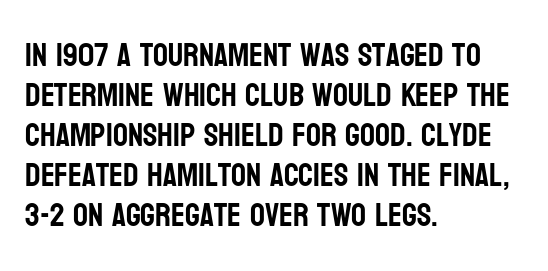
{"serif": "no", "italic": "no", "width": "condensed", "stroke_contrast": "low", "x_height": "large", "monospaced": "no", "underline": "no", "align": "left", "line_spacing_ratio": 1.21, "letter_spacing": "normal", "letter_spacing_em": 0.0, "glyph_px": 33}
